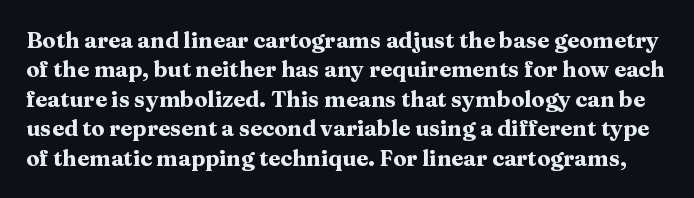
{"italic": "no", "bold": "yes", "underline": "no", "line_spacing": "normal", "line_spacing_ratio": 1.34, "letter_spacing": "normal", "letter_spacing_em": 0.0, "glyph_px": 22}
